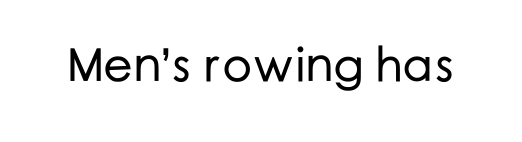
Each letter keeps its own natural width here, so spacing adapts to shape. A typesetter would label this face a sans. Bare-footed words on every line. The passage shown has conventional tracking throughout.
